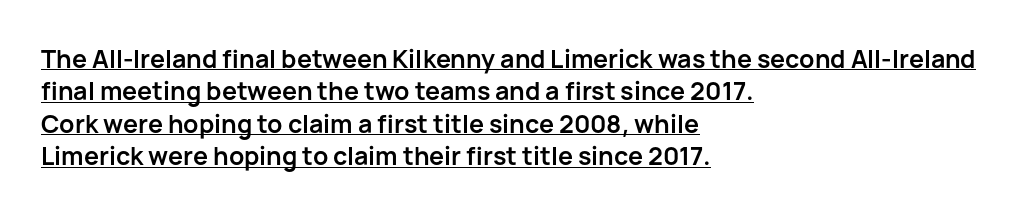
Q: Is the text bold? A: Yes.
Q: Is the text italic (slanted)? A: No, it is upright.
Q: Is the text underlined? A: Yes.
Q: How is the paragraph aligned? A: Left-aligned.
Q: Is the spacing between letters normal or unusually wide? A: Normal.
Q: Is the spacing between lines tight, normal or loose? A: Normal.
